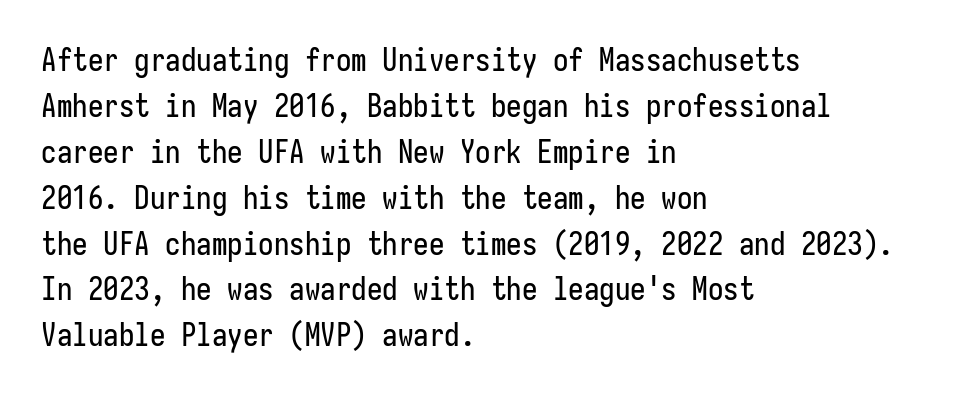
The image shows 31 px condensed sans-serif type, upright, monospaced; set left-aligned, normal line spacing (1.48x), normal letter spacing, not underlined; low stroke contrast and a medium x-height.
